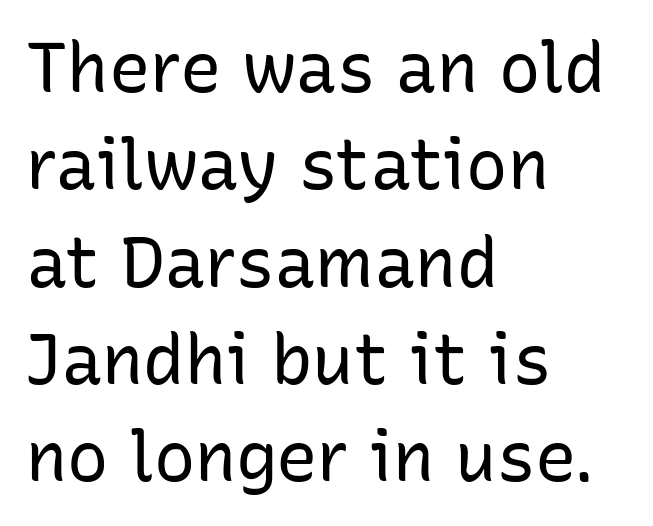
The image shows 69 px regular-weight sans-serif type, upright; set left-aligned, normal line spacing (1.41x), normal letter spacing, not underlined; low stroke contrast and a medium x-height.
